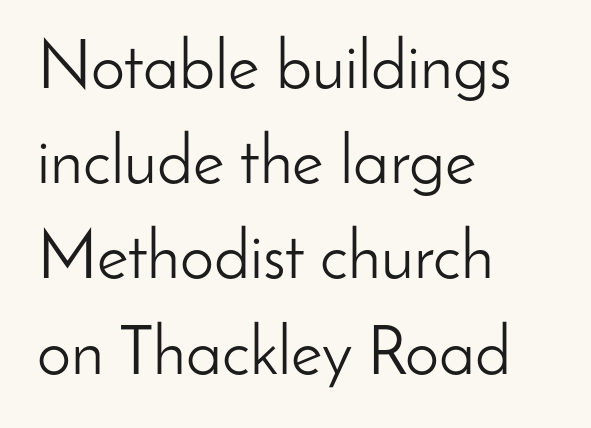
The weight tops out at a normal text grade. Letter spacing: default. The paragraph shown leans on its left margin. This is roman type, the default non-slanted kind. Quick note: underline off. Here the designer chose a conventional face with non-uniform glyph widths.
